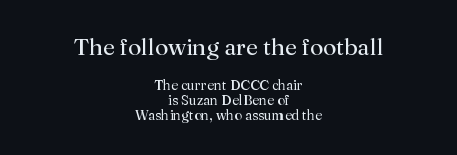
Q: Is the text bold? A: No.
Q: Is the text italic (slanted)? A: No, it is upright.
Q: Is the text underlined? A: No.
Q: How is the paragraph aligned? A: Centered.
Q: Is the spacing between letters normal or unusually wide? A: Normal.
Q: Is the spacing between lines tight, normal or loose? A: Tight.
Q: Which block of text is set in a larger size, the first (top) or the second (bottom)? A: The first (top) one.
